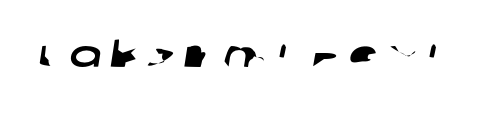
{"serif": "no", "width": "wide", "stroke_contrast": "low", "x_height": "large", "monospaced": "no", "underline": "no", "letter_spacing": "wide", "letter_spacing_em": 0.26, "glyph_px": 38}
